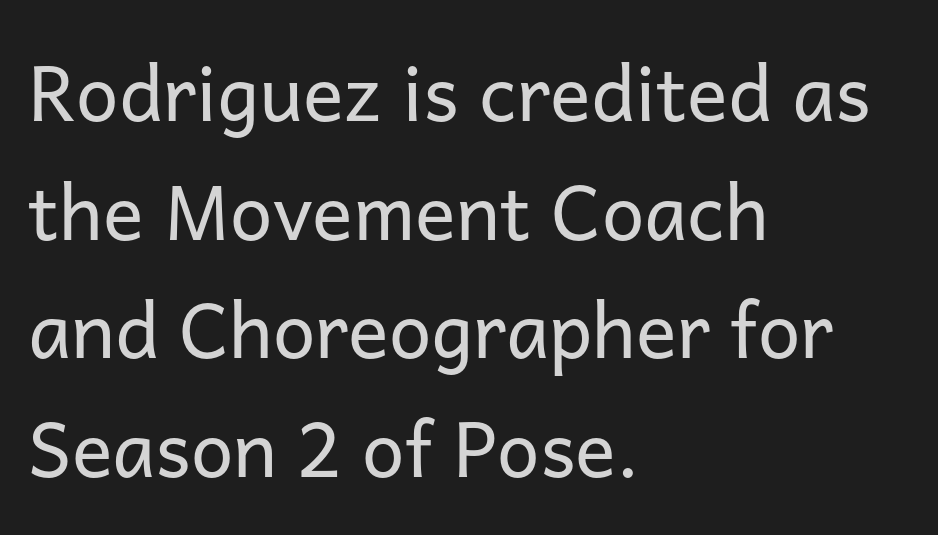
The rendering anchors every line to the left-hand side. Unbolded letterforms with no extra heft. Horizontal bands of white between lines are of average thickness. Anything drawn beneath the words? Only blank space. The rendering uses natural spacing where letterforms have individual widths.
